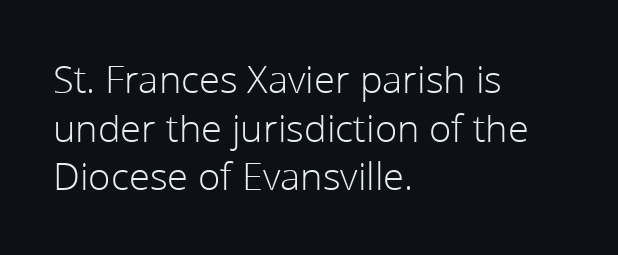
The image shows 38 px light sans-serif type, upright; set left-aligned, normal line spacing (1.28x), normal letter spacing, not underlined; low stroke contrast and a medium x-height.
